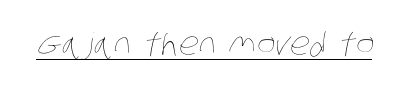
The image shows 31 px thin, condensed type; set normal letter spacing, underlined; low stroke contrast and a large x-height.
